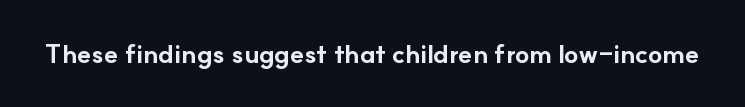
{"italic": "no", "bold": "yes", "underline": "no", "letter_spacing": "normal", "letter_spacing_em": 0.0, "glyph_px": 26}
